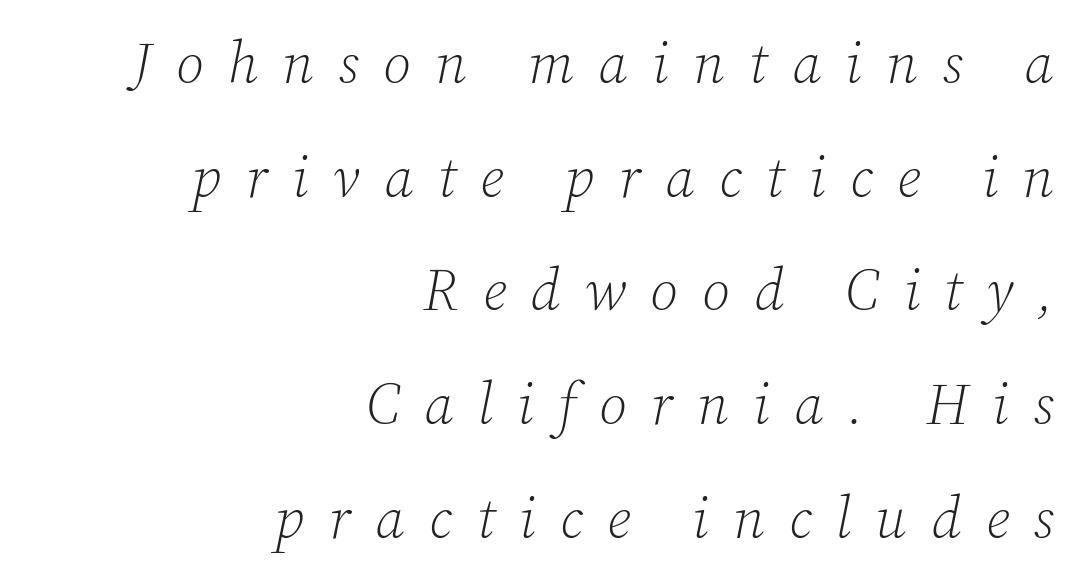
Slant detected: the letters are inclined. No word sits above an underline. The letters advance in unequal steps, a hallmark of proportional type. Vertically, the passage feels expansive, rows floating well apart.
